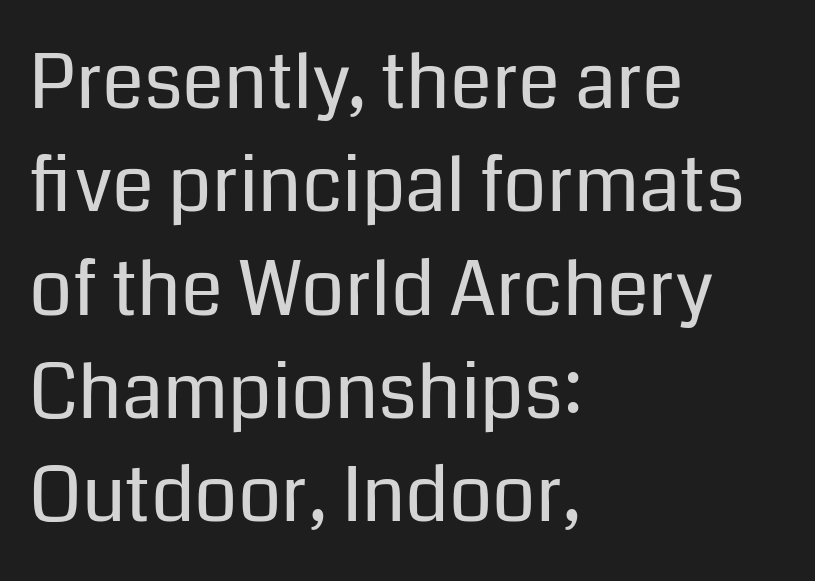
The image shows 76 px regular-weight sans-serif type, upright; set left-aligned, normal line spacing (1.36x), normal letter spacing, not underlined; low stroke contrast and a medium x-height.
